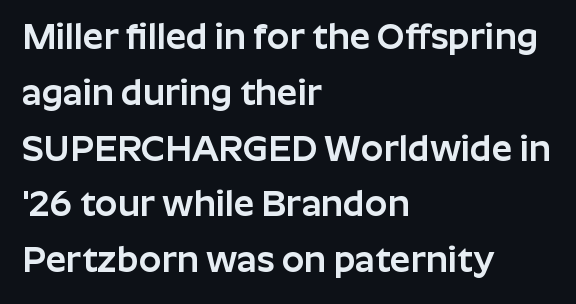
Q: Is the text italic (slanted)? A: No, it is upright.
Q: Is the typeface a serif or a sans-serif typeface? A: Sans-serif.
Q: Is the text underlined? A: No.
Q: How is the paragraph aligned? A: Left-aligned.
Q: Is the spacing between letters normal or unusually wide? A: Normal.
Q: Is the spacing between lines tight, normal or loose? A: Normal.
Q: Width (condensed, normal, or wide)? A: Normal.
Q: Stroke contrast? A: Low.
Q: x-height? A: Medium.
Q: Monospaced? A: No.
